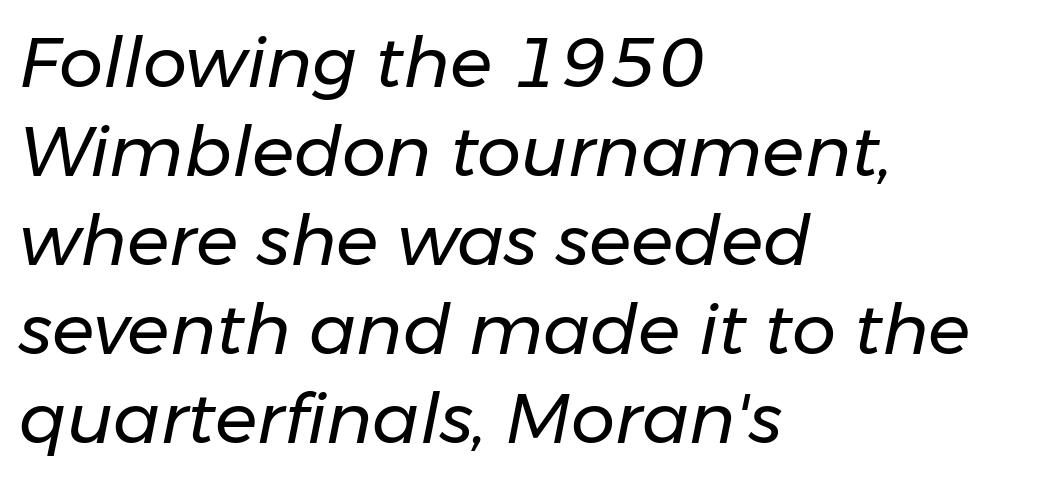
No chunkiness to these letters — they're not bold. Normally led — the rows are evenly, conventionally spaced. Horizontally, the lines are justified to the leading edge only. You could not count columns in this text — the font is proportionally spaced.
